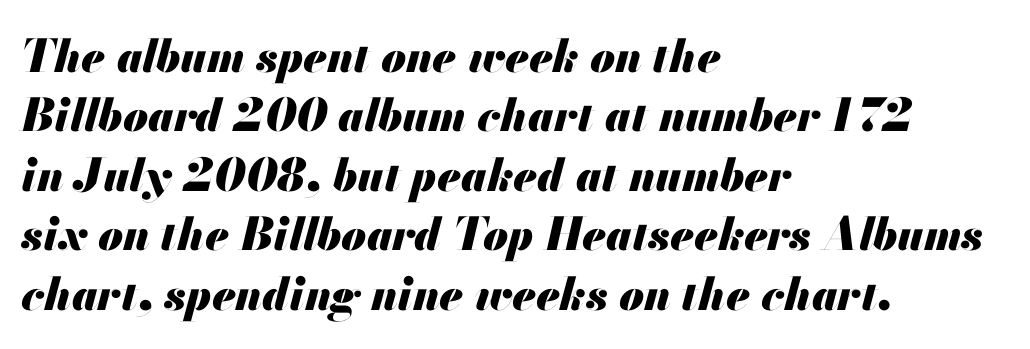
Q: Is the text bold? A: Yes.
Q: Is the text italic (slanted)? A: Yes, it leans right by about 13 degrees.
Q: Is the text underlined? A: No.
Q: How is the paragraph aligned? A: Left-aligned.
Q: Is the spacing between letters normal or unusually wide? A: Normal.
Q: Is the spacing between lines tight, normal or loose? A: Normal.
Q: Width (condensed, normal, or wide)? A: Normal.
Q: Stroke contrast? A: Medium.
Q: x-height? A: Small.
Q: Monospaced? A: No.
